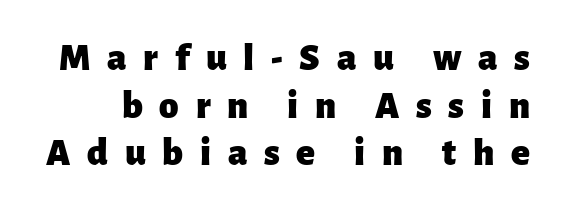
Q: Is the text bold? A: Yes.
Q: Is the text italic (slanted)? A: No, it is upright.
Q: Is the typeface a serif or a sans-serif typeface? A: Sans-serif.
Q: Is the text underlined? A: No.
Q: Is the spacing between letters normal or unusually wide? A: Unusually wide.
Q: Width (condensed, normal, or wide)? A: Normal.
Q: Stroke contrast? A: Low.
Q: x-height? A: Medium.
Q: Monospaced? A: No.
